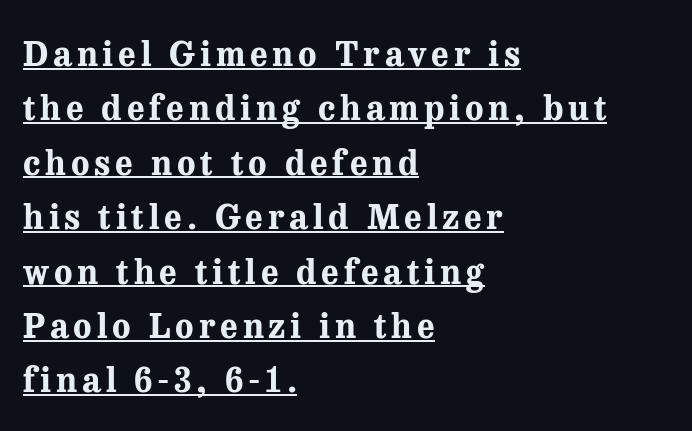
{"serif": "yes", "italic": "no", "bold": "yes", "weight": "bold", "width": "normal", "stroke_contrast": "medium", "x_height": "medium", "monospaced": "no", "underline": "yes", "align": "left", "line_spacing": "normal", "line_spacing_ratio": 1.6, "glyph_px": 34}
